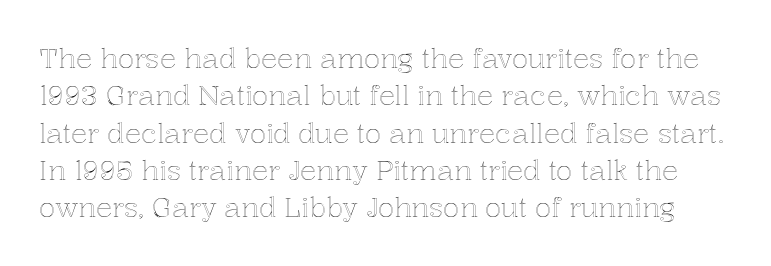
The passage shown is not underscored anywhere. What's the leading like? Ordinary, nothing unusual. The horizontal fit of the characters is conventional and even. Nope, not italic — everything's standing straight.
